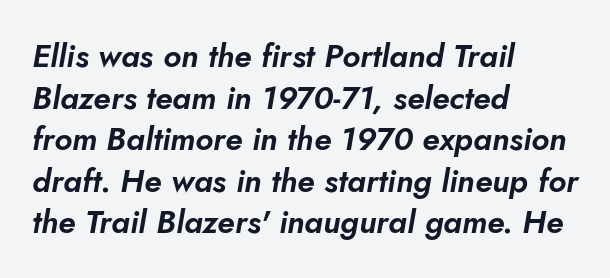
The image shows 32 px text type, italic (leaning right); set left-aligned, normal line spacing (1.3x), normal letter spacing, not underlined; low stroke contrast and a small x-height.
